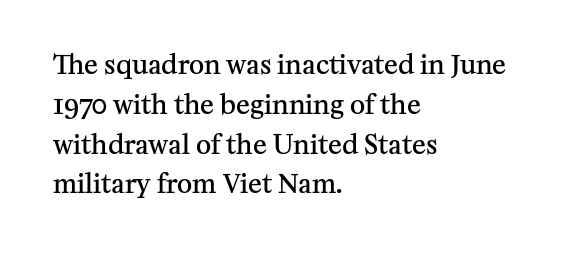
Q: Is the text bold? A: Semi-bold.
Q: Is the text italic (slanted)? A: No, it is upright.
Q: Is the text underlined? A: No.
Q: How is the paragraph aligned? A: Left-aligned.
Q: Is the spacing between letters normal or unusually wide? A: Normal.
Q: Is the spacing between lines tight, normal or loose? A: Normal.
